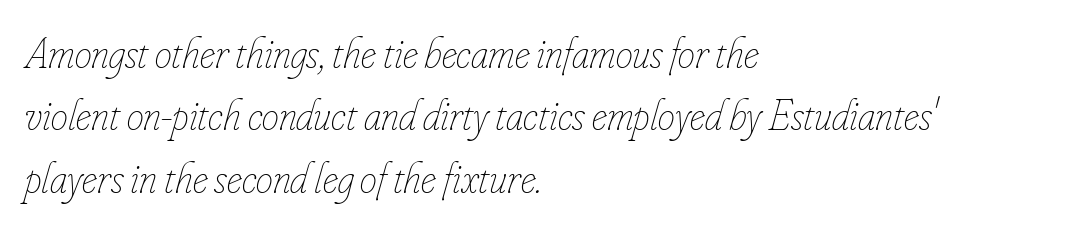
Teacher's note: observe the even left margin — that is flush-left alignment. No letter is thick-stroked: the sample isn't bold. What's the leading like? Ordinary, nothing unusual. Emphasis-style slanted type is in use. The letters advance in unequal steps, a hallmark of proportional type. Words appear dense and cohesive because spacing is normal.
